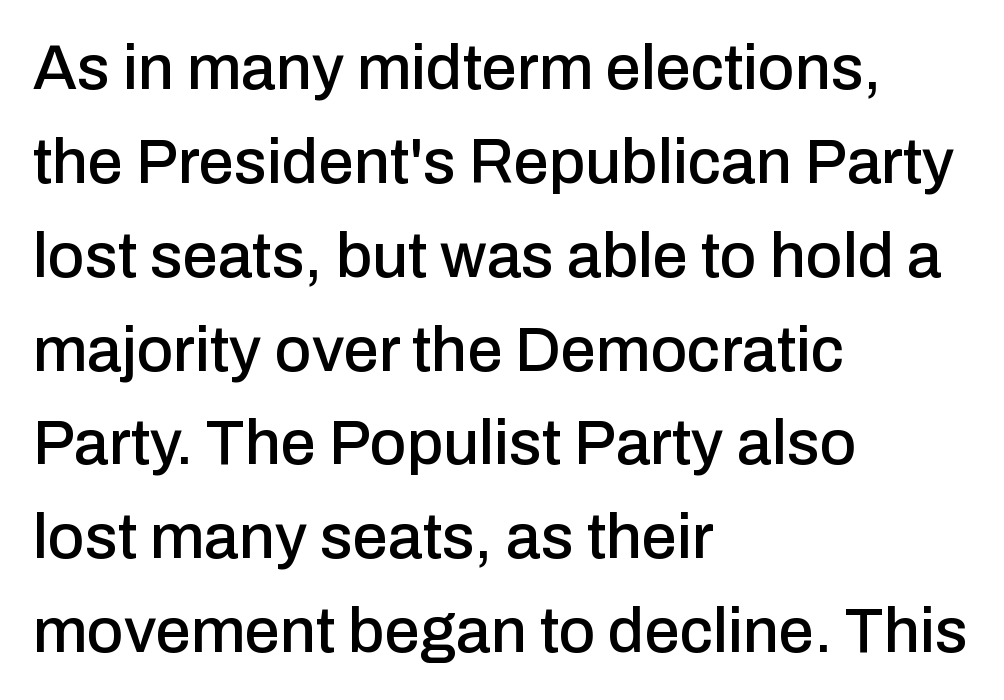
The image shows 63 px sans-serif type, upright; set left-aligned, normal line spacing (1.49x), normal letter spacing, not underlined; low stroke contrast and a medium x-height.
